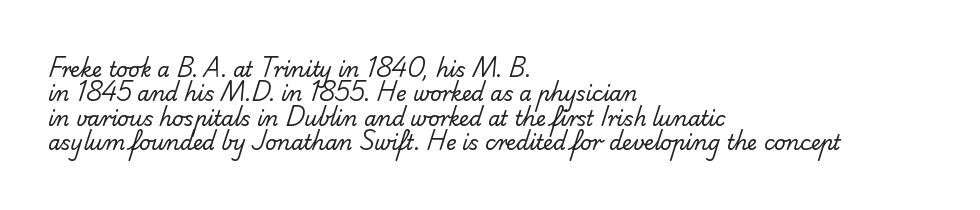
The image shows 20 px text type; set left-aligned, line spacing 1.22x, normal letter spacing, not underlined.
